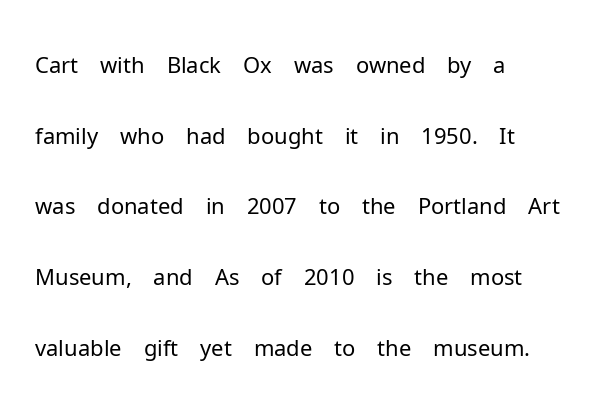
{"serif": "no", "italic": "no", "bold": "no", "weight": "light", "width": "normal", "stroke_contrast": "low", "x_height": "medium", "monospaced": "no", "underline": "no", "align": "left", "line_spacing": "normal", "line_spacing_ratio": 1.57, "letter_spacing": "normal", "letter_spacing_em": 0.0, "glyph_px": 45}
